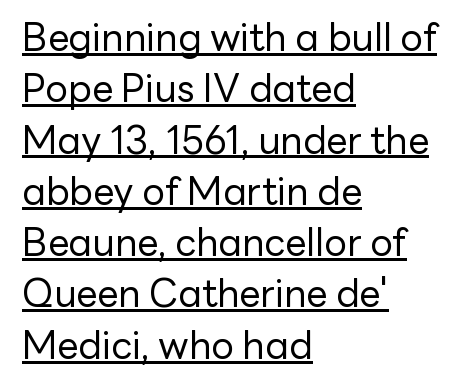
Q: Is the text bold? A: No.
Q: Is the text italic (slanted)? A: No, it is upright.
Q: Is the typeface a serif or a sans-serif typeface? A: Sans-serif.
Q: Is the text underlined? A: Yes.
Q: How is the paragraph aligned? A: Left-aligned.
Q: Is the spacing between letters normal or unusually wide? A: Normal.
Q: Is the spacing between lines tight, normal or loose? A: Normal.
Q: Width (condensed, normal, or wide)? A: Normal.
Q: Stroke contrast? A: Low.
Q: x-height? A: Medium.
Q: Monospaced? A: No.
